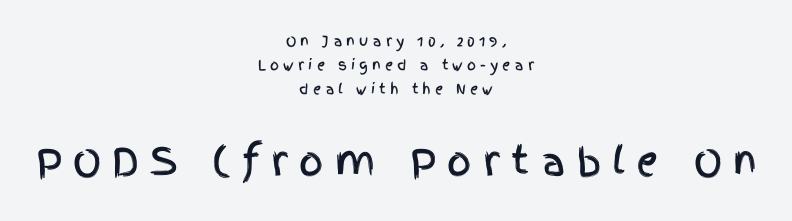
The image shows 38 px condensed sans-serif type, upright; set centered, line spacing 1.73x, unusually wide letter spacing (+0.29 em), not underlined; the second (bottom) block is 2.71x larger; a large x-height.
